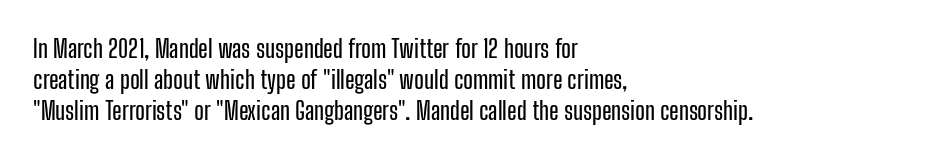
If you drew a line through each stem, it would be perfectly vertical. Leading: standard. The setting favours the left margin, as ordinary paragraphs usually do. Nobody touched the tracking dial on this one. Lines of text with bare space underneath.
